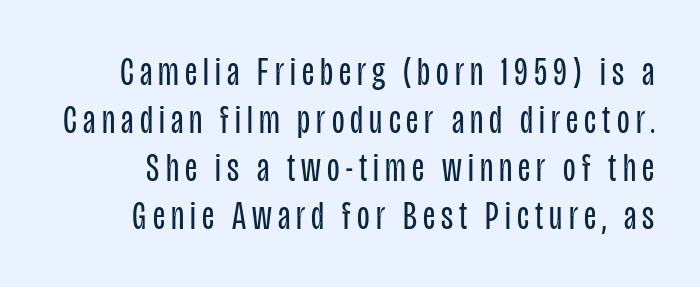
A typesetter would mark this as roman, not italic. Underline: absent. You could not count columns in this text — the font is proportionally spaced. Is this a heavy cut? Hardly; it is regular or lighter. Unlike a traditional serif, this face leaves its strokes unadorned.
